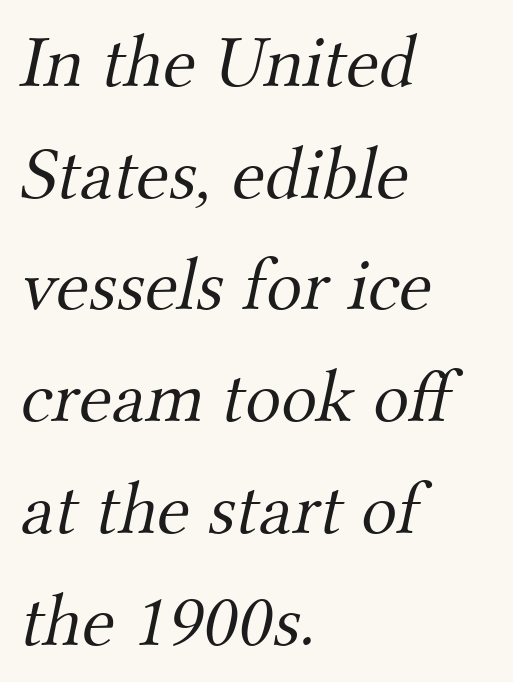
In terms of leading, this rendering sits right in the middle. Clear beneath every line of the passage. Each letter keeps its own natural width here, so spacing adapts to shape. A light-to-regular cut is what we see here. Visually the block forms a straight wall on the left and a jagged coastline on the right.
